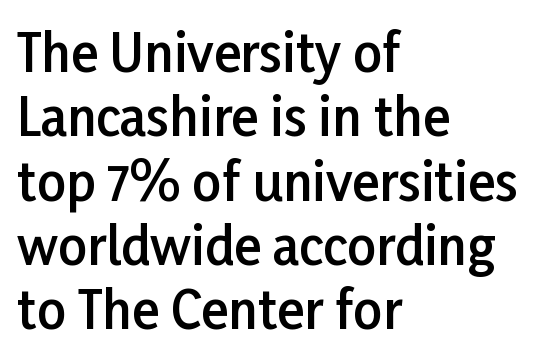
{"serif": "no", "italic": "no", "bold": "semi", "weight": "semibold", "width": "normal", "stroke_contrast": "low", "x_height": "medium", "monospaced": "no", "underline": "no", "align": "left", "line_spacing": "normal", "line_spacing_ratio": 1.26, "letter_spacing": "normal", "letter_spacing_em": 0.0, "glyph_px": 51}
